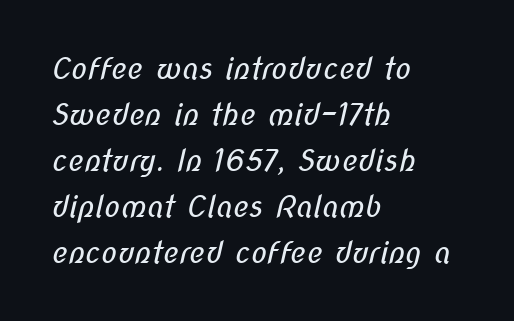
Q: Is the text bold? A: No.
Q: Is the typeface a serif or a sans-serif typeface? A: Sans-serif.
Q: Is the text underlined? A: No.
Q: How is the paragraph aligned? A: Left-aligned.
Q: Is the spacing between letters normal or unusually wide? A: Normal.
Q: Is the spacing between lines tight, normal or loose? A: Normal.
Q: Width (condensed, normal, or wide)? A: Condensed.
Q: Stroke contrast? A: Low.
Q: x-height? A: Medium.
Q: Monospaced? A: No.
